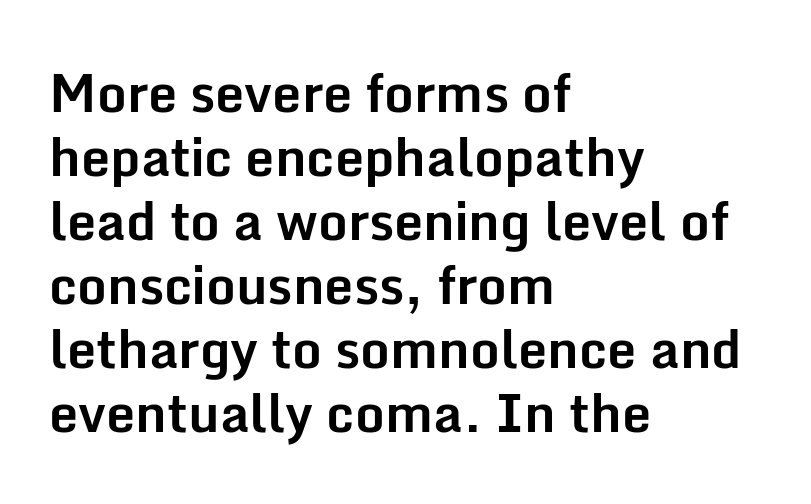
This sample uses a sans-serif face. The baseline area is clear. Does extra space separate the letters? No, they use regular spacing. The letters stand straight up with perfectly vertical stems. Spacing verdict: proportional, widths tailored to each character. Casual observation: everything's shoved over to the left.
